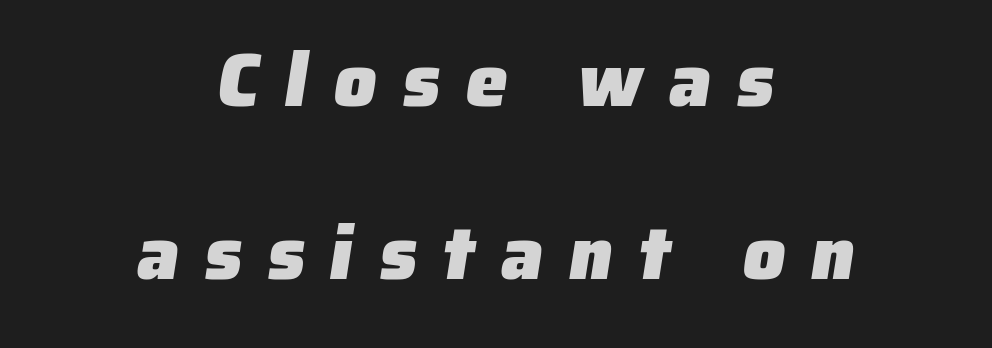
What stands out about the letter spacing? Its width — letters are far apart. The passage shown is typed in a proportional face where columns would drift. Plain, unruled lines of type. The leading is generous, giving the passage an open texture. Look at the stroke-to-counter ratio: heavy, a bold.
